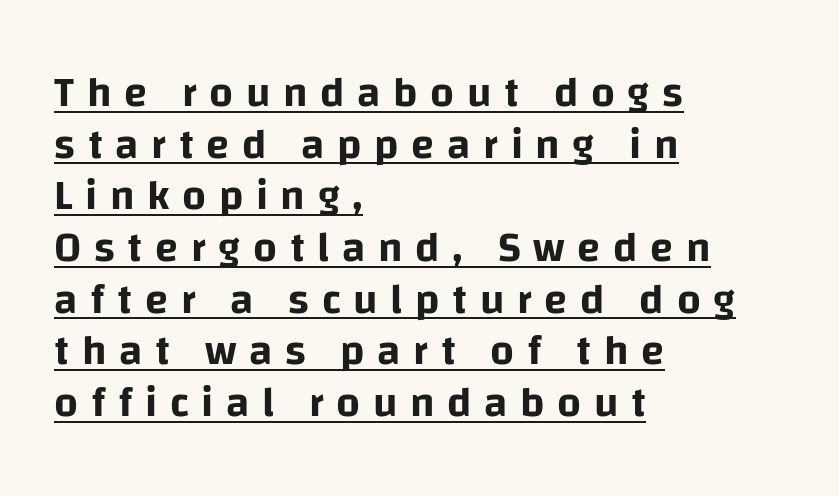
{"serif": "no", "italic": "no", "width": "normal", "stroke_contrast": "low", "x_height": "large", "monospaced": "no", "underline": "yes", "align": "left", "line_spacing_ratio": 1.23, "letter_spacing": "wide", "letter_spacing_em": 0.3, "glyph_px": 42}
